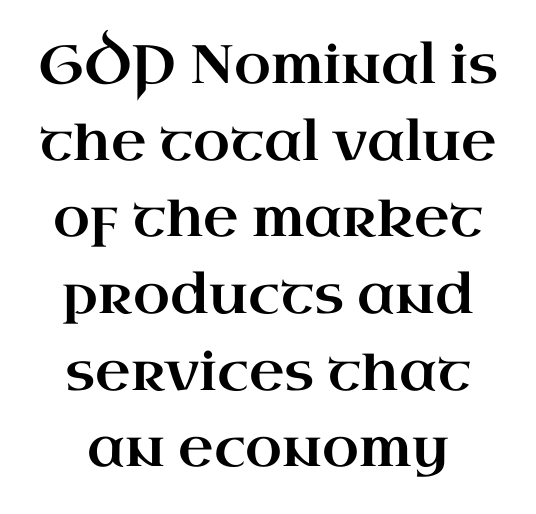
The image shows 54 px wide serif type, upright; set centered, normal line spacing (1.42x), normal letter spacing, not underlined; high stroke contrast and a small x-height.
